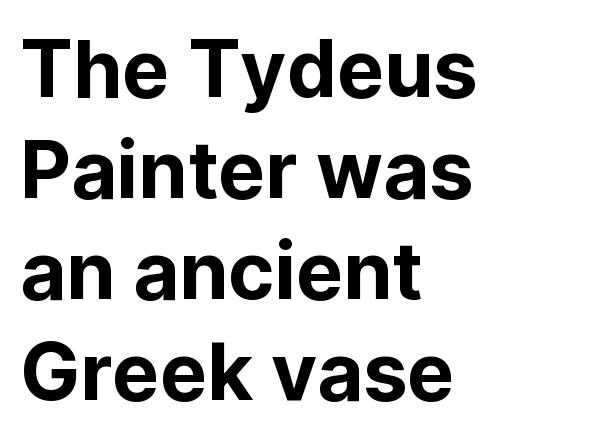
Q: Is the text italic (slanted)? A: No, it is upright.
Q: Is the typeface a serif or a sans-serif typeface? A: Sans-serif.
Q: Is the text underlined? A: No.
Q: How is the paragraph aligned? A: Left-aligned.
Q: Is the spacing between letters normal or unusually wide? A: Normal.
Q: Is the spacing between lines tight, normal or loose? A: Normal.
Q: Width (condensed, normal, or wide)? A: Normal.
Q: Stroke contrast? A: Low.
Q: x-height? A: Medium.
Q: Monospaced? A: No.
